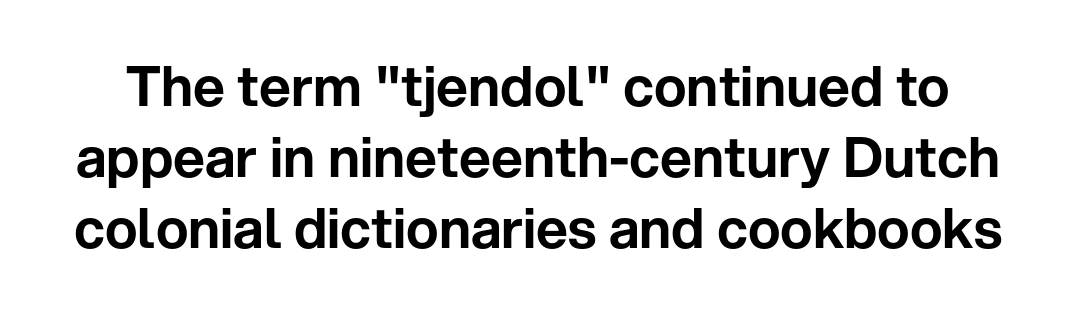
{"serif": "no", "italic": "no", "width": "normal", "stroke_contrast": "low", "x_height": "medium", "monospaced": "no", "underline": "no", "line_spacing": "normal", "line_spacing_ratio": 1.29, "letter_spacing": "normal", "letter_spacing_em": 0.0, "glyph_px": 55}
